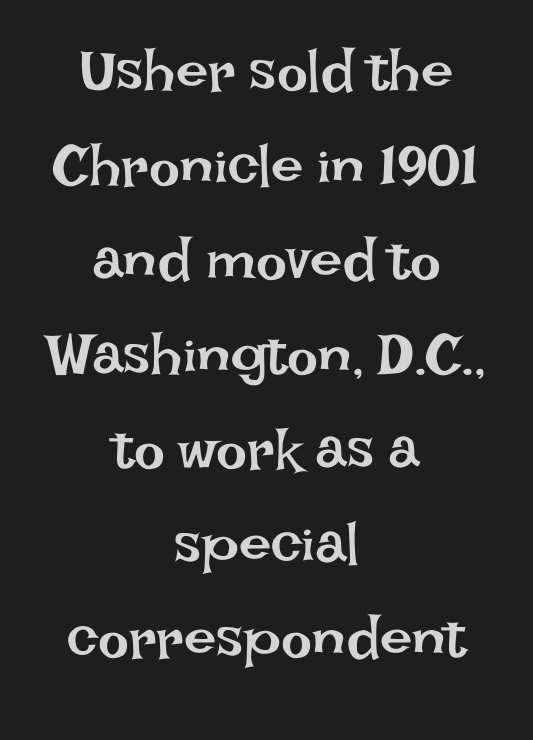
Which margin do the lines hug? Neither — every line sits in the middle. You could not count columns in this text — the font is proportionally spaced. The string is rendered with underlining switched off. Heft: none added — not bold.
